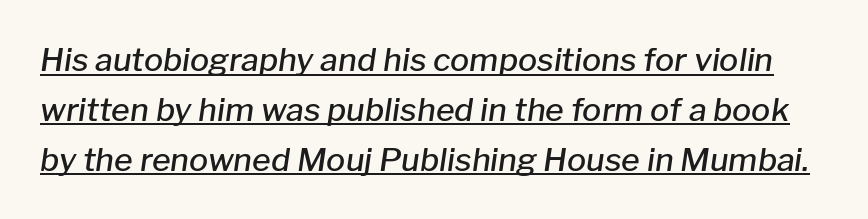
Q: Is the text bold? A: Semi-bold.
Q: Is the text italic (slanted)? A: Yes, it leans right by about 8 degrees.
Q: Is the text underlined? A: Yes.
Q: Is the spacing between letters normal or unusually wide? A: Normal.
Q: Is the spacing between lines tight, normal or loose? A: Normal.
Q: Width (condensed, normal, or wide)? A: Normal.
Q: Stroke contrast? A: Low.
Q: x-height? A: Medium.
Q: Monospaced? A: No.
